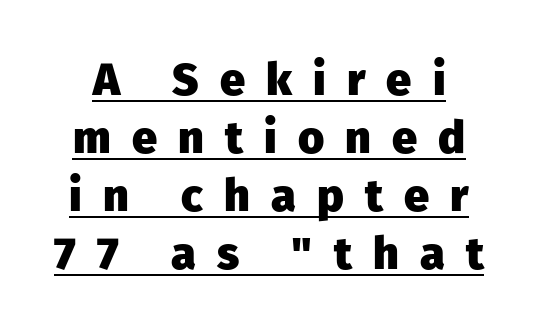
Q: Is the text bold? A: Yes.
Q: Is the text italic (slanted)? A: No, it is upright.
Q: Is the typeface a serif or a sans-serif typeface? A: Sans-serif.
Q: Is the text underlined? A: Yes.
Q: Is the spacing between letters normal or unusually wide? A: Unusually wide.
Q: Is the spacing between lines tight, normal or loose? A: Normal.
Q: Width (condensed, normal, or wide)? A: Normal.
Q: Stroke contrast? A: Low.
Q: x-height? A: Medium.
Q: Monospaced? A: No.
